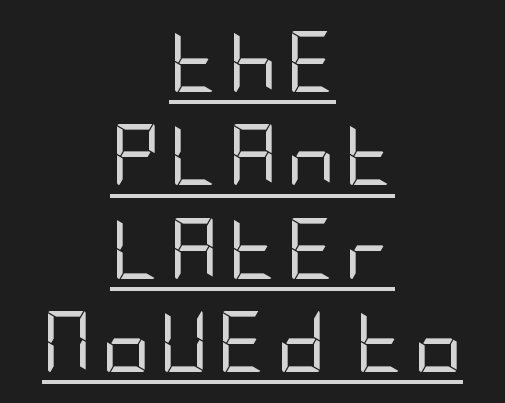
Italic: no, the glyphs are upright roman. Weight: regular or lighter. This rendering employs a face without finishing strokes, i.e., a sans-serif. Vertical spacing — default.
